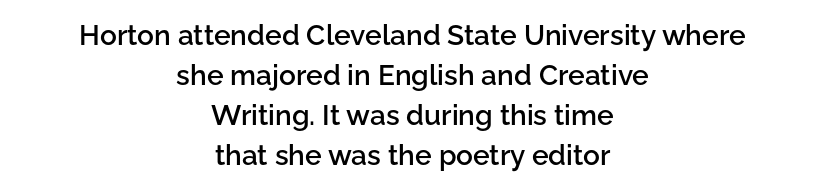
Q: Is the text bold? A: Semi-bold.
Q: Is the text italic (slanted)? A: No, it is upright.
Q: Is the typeface a serif or a sans-serif typeface? A: Sans-serif.
Q: Is the text underlined? A: No.
Q: How is the paragraph aligned? A: Centered.
Q: Is the spacing between letters normal or unusually wide? A: Normal.
Q: Is the spacing between lines tight, normal or loose? A: Normal.
Q: Width (condensed, normal, or wide)? A: Normal.
Q: Stroke contrast? A: Low.
Q: x-height? A: Medium.
Q: Monospaced? A: No.
